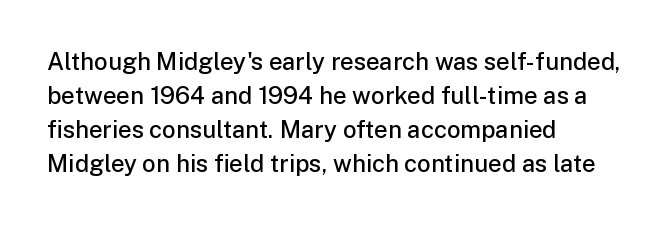
Bold? Not quite — semibold, heavier than regular but stopping short. Caption: standard tracking, unaltered. The setting favours the left margin, as ordinary paragraphs usually do. Leading matches the norm, producing a regular column. If you drew a line through each stem, it would be perfectly vertical. Bare-footed words on every line.
